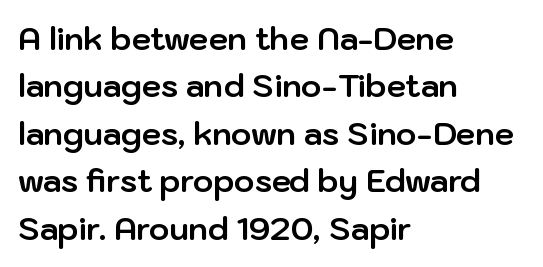
The designer left line spacing at the default. As a designer I'd log this as weight 700, bold. Posture: vertical. These lines are set flush left with a ragged right edge. The foot of each line stays bare and open.
